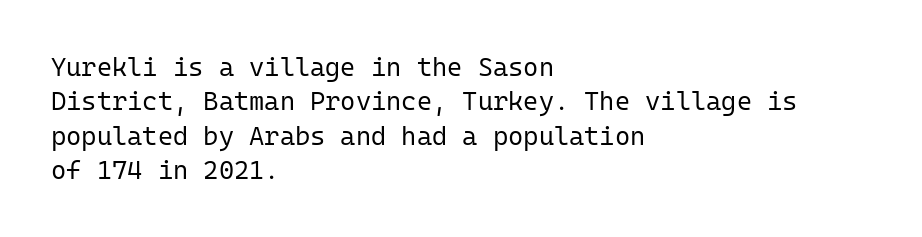
{"italic": "no", "bold": "no", "underline": "no", "align": "left", "line_spacing": "normal", "line_spacing_ratio": 1.32, "letter_spacing": "normal", "letter_spacing_em": 0.0, "glyph_px": 26}
